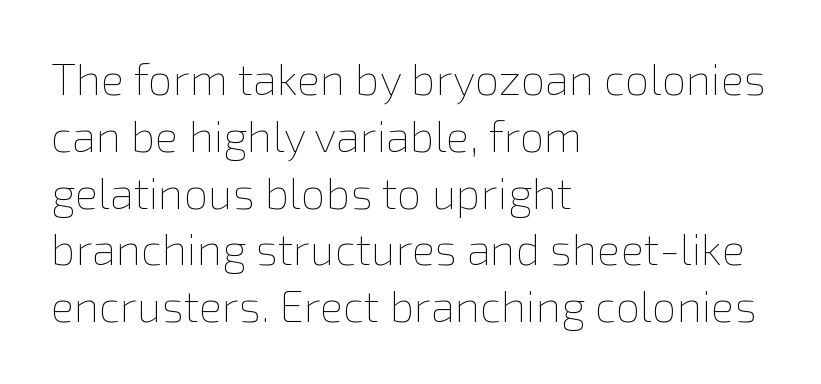
Q: Is the text bold? A: No.
Q: Is the text italic (slanted)? A: No, it is upright.
Q: Is the text underlined? A: No.
Q: How is the paragraph aligned? A: Left-aligned.
Q: Is the spacing between letters normal or unusually wide? A: Normal.
Q: Is the spacing between lines tight, normal or loose? A: Normal.
Q: Width (condensed, normal, or wide)? A: Normal.
Q: x-height? A: Medium.
Q: Monospaced? A: No.
